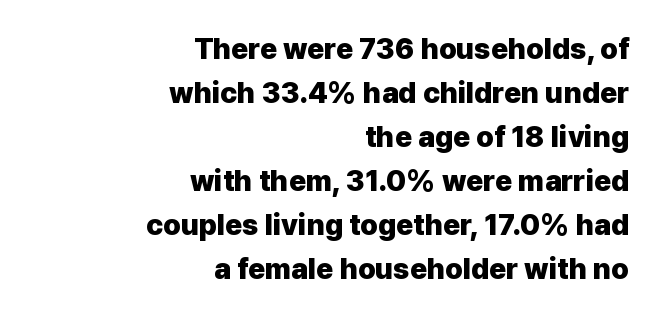
The image shows 29 px heavy sans-serif type, upright; set right-aligned, normal line spacing (1.52x), normal letter spacing, not underlined; low stroke contrast and a medium x-height.
